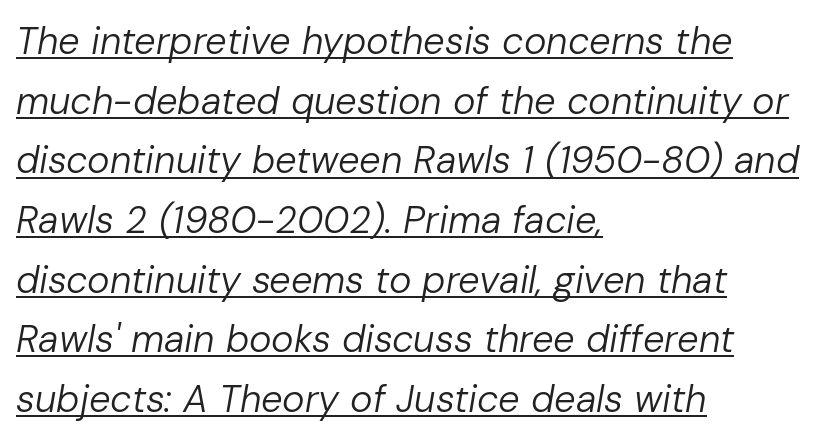
Q: Is the text bold? A: No.
Q: Is the text italic (slanted)? A: Yes, it leans right by about 10 degrees.
Q: Is the text underlined? A: Yes.
Q: How is the paragraph aligned? A: Left-aligned.
Q: Is the spacing between letters normal or unusually wide? A: Normal.
Q: Is the spacing between lines tight, normal or loose? A: Normal.
Q: Width (condensed, normal, or wide)? A: Normal.
Q: Stroke contrast? A: Low.
Q: x-height? A: Medium.
Q: Monospaced? A: No.
